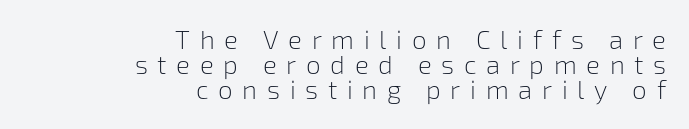
{"italic": "no", "bold": "no", "underline": "no", "align": "right", "line_spacing": "tight", "line_spacing_ratio": 0.97, "letter_spacing": "wide", "letter_spacing_em": 0.37, "glyph_px": 26}
